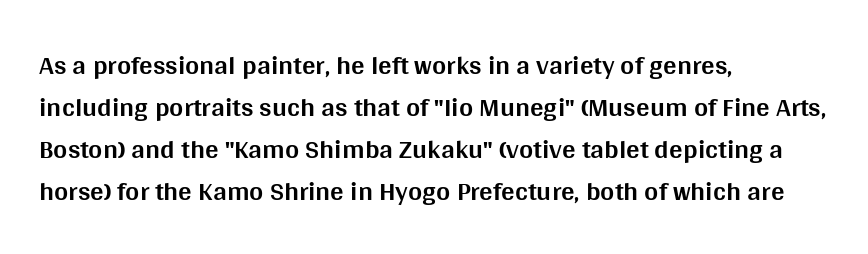
Q: Is the text bold? A: Yes.
Q: Is the text italic (slanted)? A: No, it is upright.
Q: Is the text underlined? A: No.
Q: How is the paragraph aligned? A: Left-aligned.
Q: Is the spacing between letters normal or unusually wide? A: Normal.
Q: Is the spacing between lines tight, normal or loose? A: Normal.
